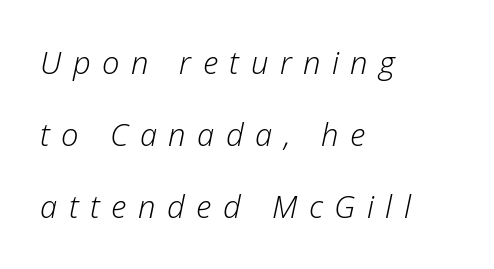
Q: Is the text bold? A: No.
Q: Is the text italic (slanted)? A: Yes, it leans right by about 12 degrees.
Q: Is the text underlined? A: No.
Q: How is the paragraph aligned? A: Left-aligned.
Q: Is the spacing between letters normal or unusually wide? A: Unusually wide.
Q: Is the spacing between lines tight, normal or loose? A: Loose.
Q: Width (condensed, normal, or wide)? A: Normal.
Q: Stroke contrast? A: Low.
Q: x-height? A: Medium.
Q: Monospaced? A: No.
